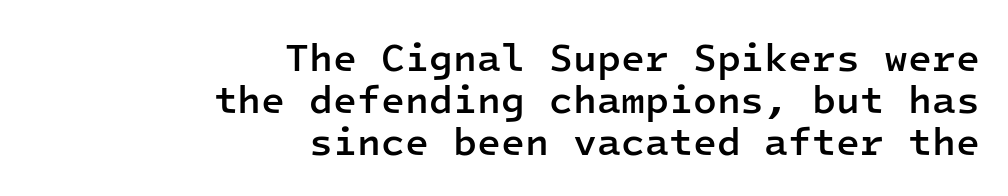
{"serif": "no", "italic": "no", "bold": "semi", "weight": "semibold", "width": "normal", "stroke_contrast": "low", "x_height": "medium", "monospaced": "yes", "underline": "no", "align": "right", "line_spacing": "tight", "line_spacing_ratio": 1.08, "letter_spacing": "normal", "letter_spacing_em": 0.0, "glyph_px": 39}
